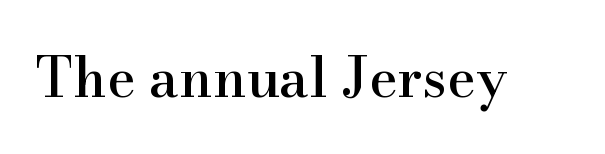
Q: Is the text italic (slanted)? A: No, it is upright.
Q: Is the typeface a serif or a sans-serif typeface? A: Serif.
Q: Is the text underlined? A: No.
Q: Is the spacing between letters normal or unusually wide? A: Normal.
Q: Width (condensed, normal, or wide)? A: Normal.
Q: Stroke contrast? A: High.
Q: x-height? A: Small.
Q: Monospaced? A: No.
